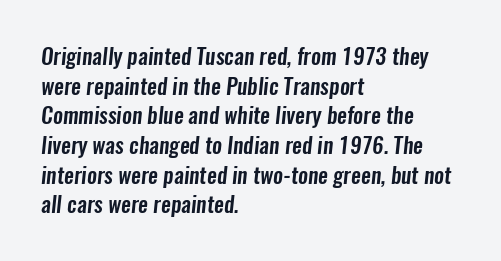
{"underline": "no", "align": "left", "line_spacing": "normal", "line_spacing_ratio": 1.35, "letter_spacing": "normal", "letter_spacing_em": 0.0, "glyph_px": 22}
